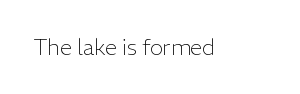
The image shows 22 px text type, upright; set normal letter spacing, not underlined.
